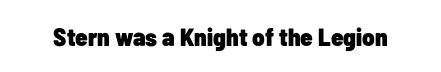
Underlining? Definitely not there. Strong, thick strokes mark this as bold type. This sample uses an upright cut, with every glyph sitting square on the baseline. A typesetter would call this zero additional tracking.
